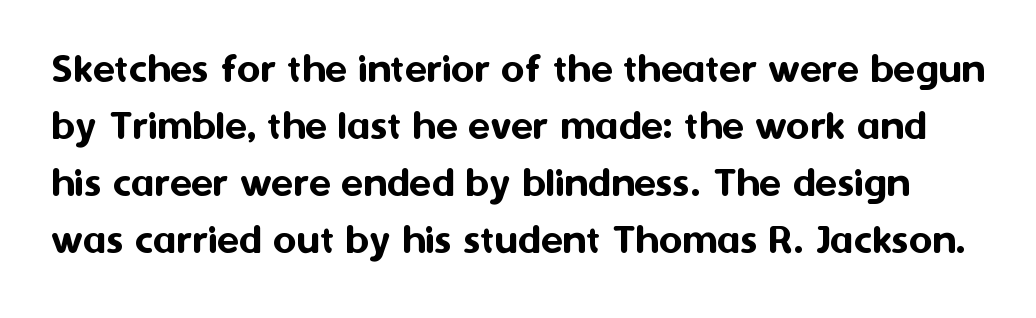
Q: Is the text italic (slanted)? A: No, it is upright.
Q: Is the typeface a serif or a sans-serif typeface? A: Sans-serif.
Q: Is the text underlined? A: No.
Q: Is the spacing between letters normal or unusually wide? A: Normal.
Q: Is the spacing between lines tight, normal or loose? A: Normal.
Q: Width (condensed, normal, or wide)? A: Normal.
Q: Stroke contrast? A: Medium.
Q: x-height? A: Medium.
Q: Monospaced? A: No.
